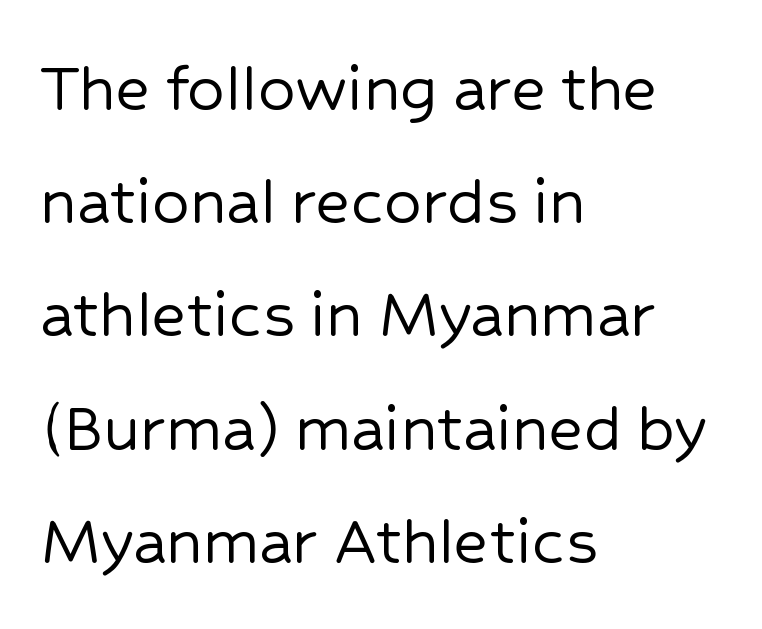
The image shows 74 px sans-serif type, upright; set left-aligned, normal line spacing (1.53x), normal letter spacing, not underlined; low stroke contrast and a medium x-height.
